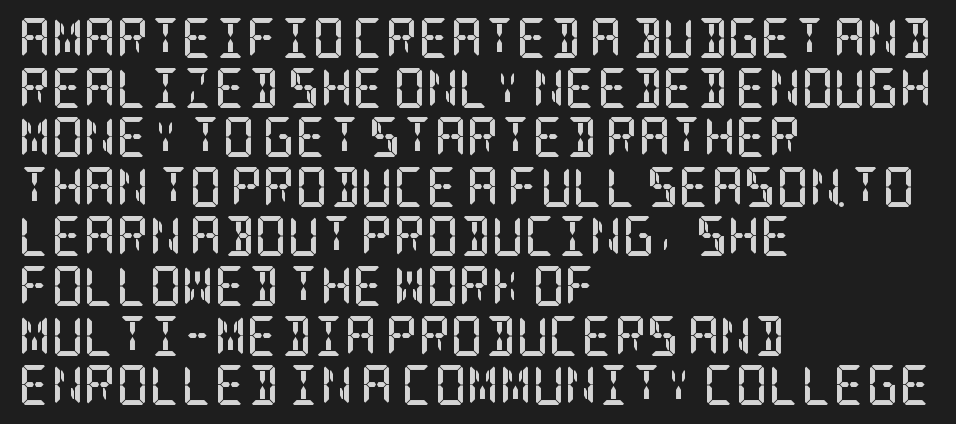
Beneath every word, the page is bare. The horizontal fit of the characters is conventional and even. The setting favours the left margin, as ordinary paragraphs usually do. Typographically, this falls in the serif category.
